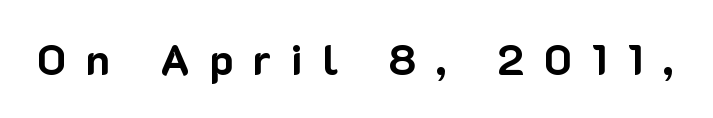
The image shows 42 px bold sans-serif type, upright; set unusually wide letter spacing (+0.47 em), not underlined; low stroke contrast and a medium x-height.
